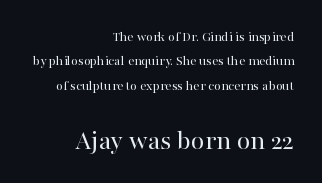
Q: Is the text bold? A: No.
Q: Is the text italic (slanted)? A: No, it is upright.
Q: Is the typeface a serif or a sans-serif typeface? A: Serif.
Q: Is the text underlined? A: No.
Q: How is the paragraph aligned? A: Right-aligned.
Q: Is the spacing between letters normal or unusually wide? A: Normal.
Q: Which block of text is set in a larger size, the first (top) or the second (bottom)? A: The second (bottom) one.
Q: Width (condensed, normal, or wide)? A: Normal.
Q: Stroke contrast? A: High.
Q: x-height? A: Medium.
Q: Monospaced? A: No.
